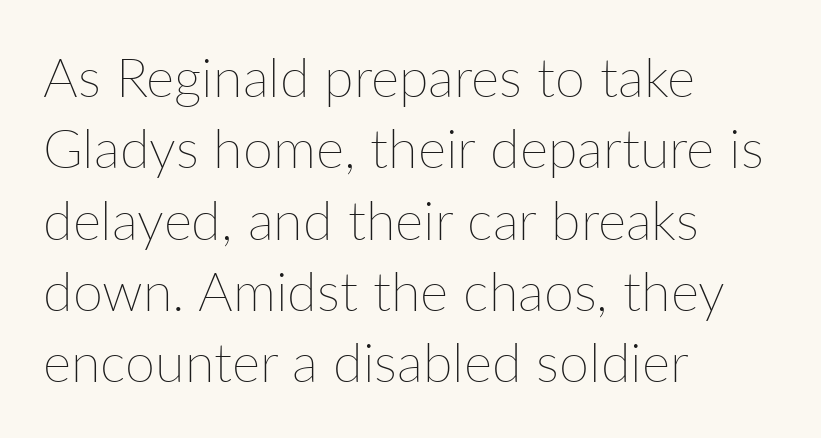
{"italic": "no", "bold": "no", "weight": "thin", "width": "normal", "stroke_contrast": "low", "x_height": "medium", "monospaced": "no", "underline": "no", "align": "left", "line_spacing": "normal", "line_spacing_ratio": 1.32, "letter_spacing": "normal", "letter_spacing_em": 0.0, "glyph_px": 54}
